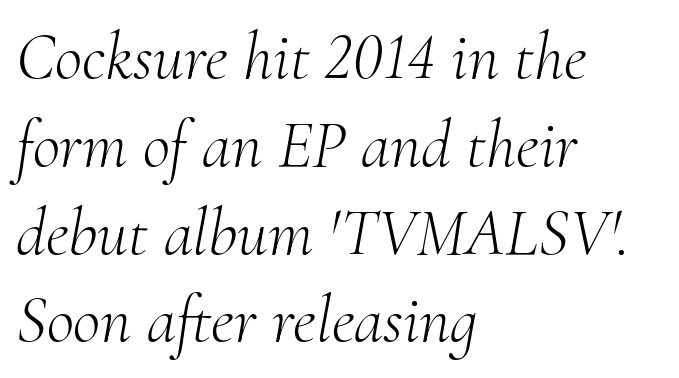
{"serif": "yes", "italic": "yes", "lean": "right", "slant_degrees": 10, "bold": "no", "weight": "light", "width": "normal", "stroke_contrast": "medium", "x_height": "small", "monospaced": "no", "underline": "no", "align": "left", "line_spacing": "normal", "line_spacing_ratio": 1.31, "letter_spacing": "normal", "letter_spacing_em": 0.0, "glyph_px": 67}
